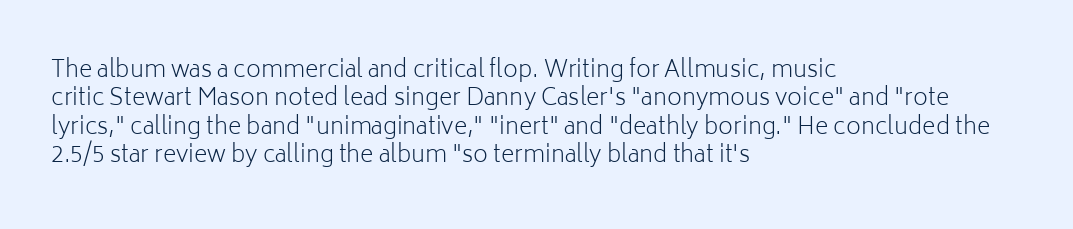
Nobody touched the tracking dial on this one. Visually the block forms a straight wall on the left and a jagged coastline on the right. Posture: upright roman. Beneath every word, the page is bare.
